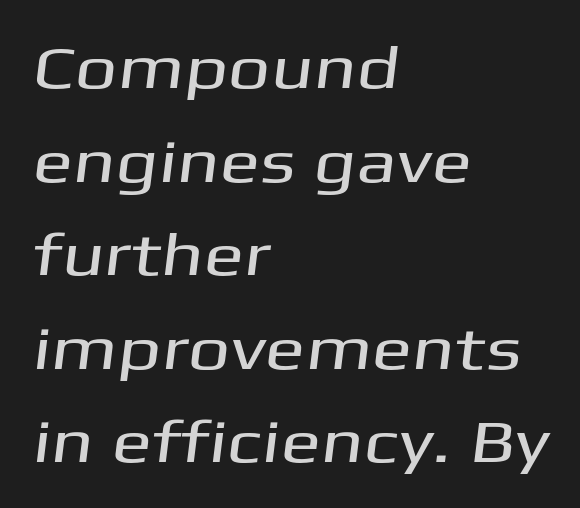
The image shows 60 px wide sans-serif type; set left-aligned, normal line spacing (1.56x), normal letter spacing, not underlined; medium stroke contrast and a medium x-height.
